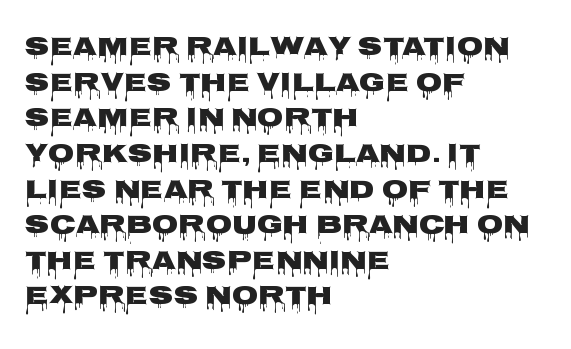
A typesetter would call this leading conventional body-copy spacing. Standard letterfit; no display-style spreading of the glyphs. The axis of the letterforms is exactly vertical. Typeset ragged right — the left edge is the straight one. Clear beneath every line of the passage. Each glyph is drawn with heavy, bold strokes.
